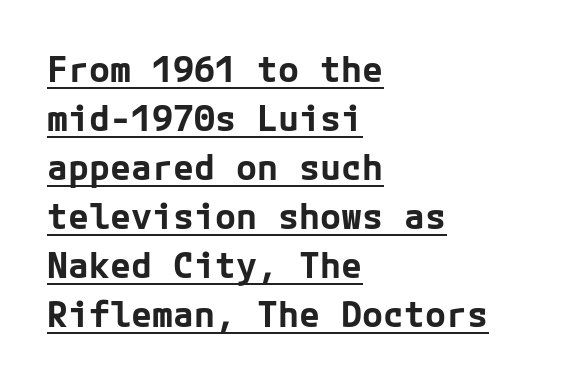
Q: Is the text bold? A: Yes.
Q: Is the text italic (slanted)? A: No, it is upright.
Q: Is the typeface a serif or a sans-serif typeface? A: Sans-serif.
Q: Is the text underlined? A: Yes.
Q: How is the paragraph aligned? A: Left-aligned.
Q: Is the spacing between letters normal or unusually wide? A: Normal.
Q: Is the spacing between lines tight, normal or loose? A: Normal.
Q: Width (condensed, normal, or wide)? A: Normal.
Q: Stroke contrast? A: Low.
Q: x-height? A: Medium.
